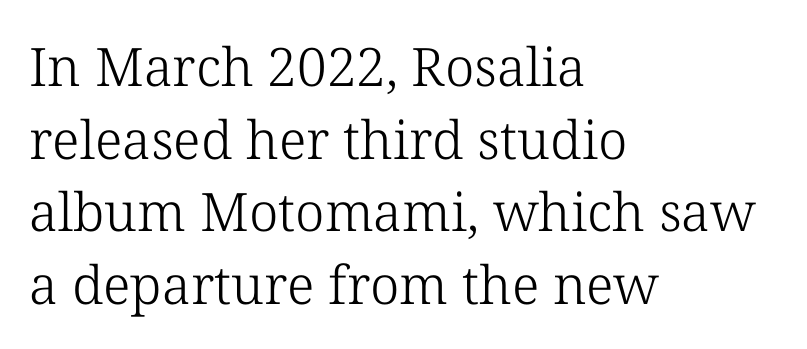
The image shows 53 px light serif type, upright; set left-aligned, normal line spacing (1.37x), normal letter spacing, not underlined; low stroke contrast and a medium x-height.
